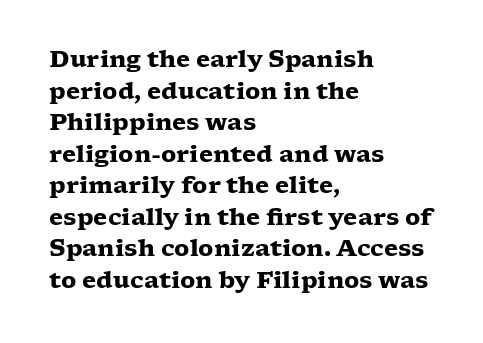
One glance says typical: line gaps are just what's usual. The letters stand upright; this is a roman face. These lines stack with their left ends in a neat column. Bold? Absolutely — the strokes are thick and heavy.
